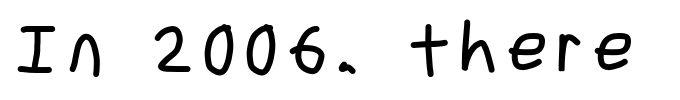
Only glyphs here, with clear space below each row. The passage shown is not bold in any degree. Each letter keeps its own natural width here, so spacing adapts to shape. The typeface chosen for these lines omits serifs. A roman cut, with each character standing at attention.
